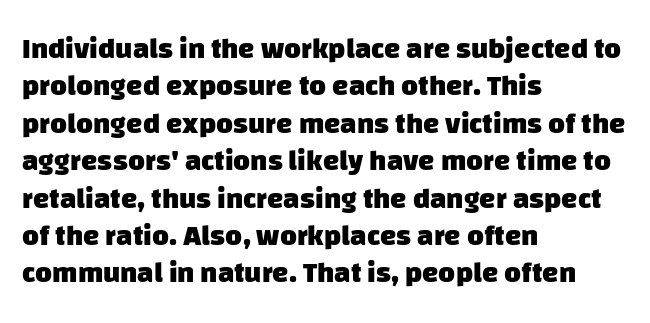
{"serif": "no", "bold": "yes", "weight": "heavy", "width": "normal", "stroke_contrast": "low", "x_height": "large", "monospaced": "no", "underline": "no", "align": "left", "line_spacing": "normal", "line_spacing_ratio": 1.29, "letter_spacing": "normal", "letter_spacing_em": 0.0, "glyph_px": 29}
